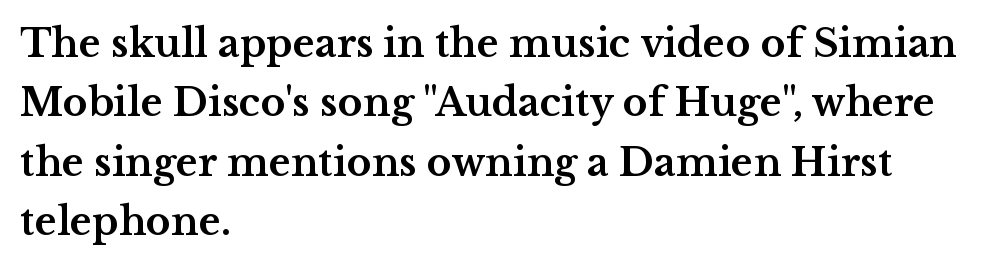
Q: Is the text bold? A: Yes.
Q: Is the text italic (slanted)? A: No, it is upright.
Q: Is the typeface a serif or a sans-serif typeface? A: Serif.
Q: Is the text underlined? A: No.
Q: How is the paragraph aligned? A: Left-aligned.
Q: Is the spacing between letters normal or unusually wide? A: Normal.
Q: Is the spacing between lines tight, normal or loose? A: Normal.
Q: Width (condensed, normal, or wide)? A: Wide.
Q: Stroke contrast? A: Medium.
Q: x-height? A: Medium.
Q: Monospaced? A: No.
